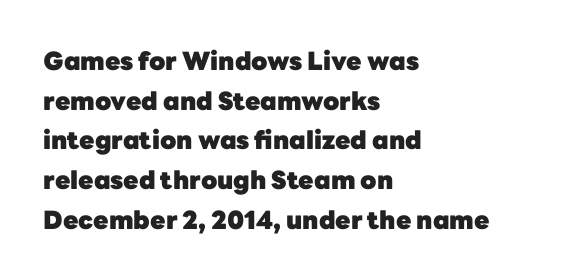
The words here are not underlined. Glyph-to-glyph distance matches everyday printed text. The rows are spaced the way most documents space them. The lettering holds an erect, upright posture throughout. Heavy-handed strokes throughout: this text is bold. Which margin do the lines hug? The left one — the right edge is uneven.
